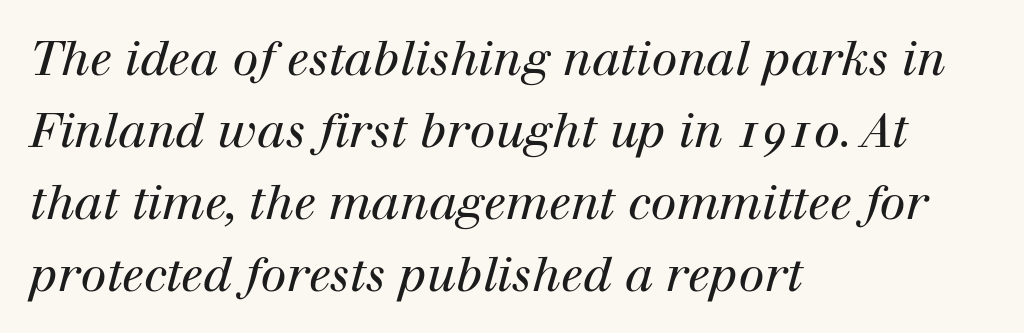
{"serif": "yes", "italic": "yes", "lean": "right", "slant_degrees": 12, "bold": "no", "weight": "regular", "width": "normal", "stroke_contrast": "high", "x_height": "medium", "monospaced": "no", "underline": "no", "align": "left", "line_spacing": "normal", "line_spacing_ratio": 1.53, "letter_spacing": "normal", "letter_spacing_em": 0.0, "glyph_px": 47}
